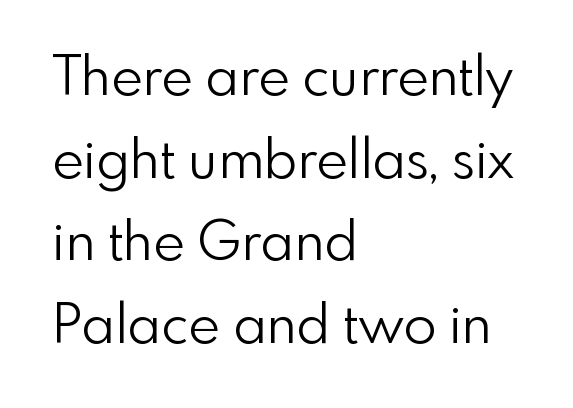
{"serif": "no", "italic": "no", "bold": "no", "weight": "light", "width": "normal", "stroke_contrast": "low", "x_height": "small", "monospaced": "no", "underline": "no", "align": "left", "line_spacing": "normal", "line_spacing_ratio": 1.53, "letter_spacing": "normal", "letter_spacing_em": 0.0, "glyph_px": 54}
